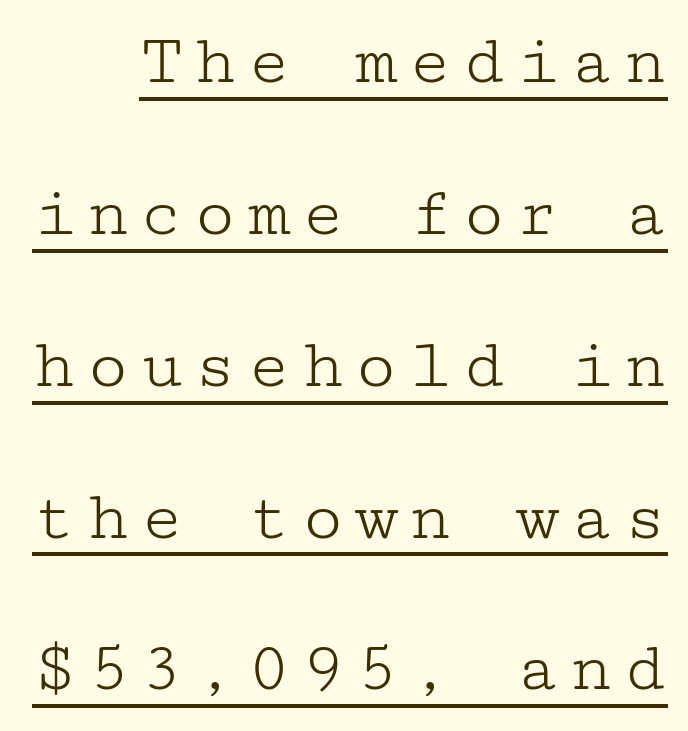
The image shows 73 px light, wide serif type, upright; set loose line spacing (2.08x), underlined; low stroke contrast and a medium x-height.
